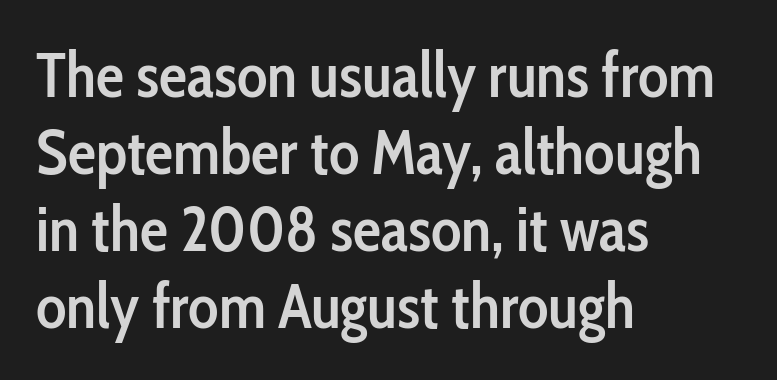
The image shows 63 px semibold, condensed sans-serif type, upright; set left-aligned, line spacing 1.22x, normal letter spacing, not underlined; low stroke contrast and a medium x-height.
